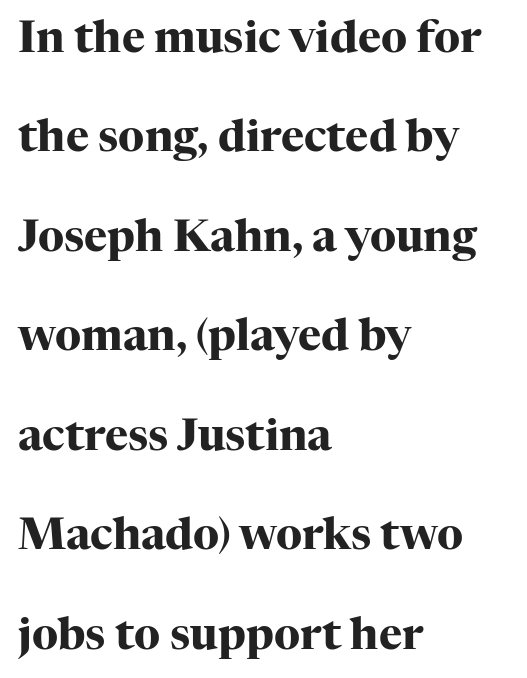
Q: Is the text bold? A: Yes.
Q: Is the text italic (slanted)? A: No, it is upright.
Q: Is the typeface a serif or a sans-serif typeface? A: Serif.
Q: Is the text underlined? A: No.
Q: How is the paragraph aligned? A: Left-aligned.
Q: Is the spacing between letters normal or unusually wide? A: Normal.
Q: Is the spacing between lines tight, normal or loose? A: Loose.
Q: Width (condensed, normal, or wide)? A: Normal.
Q: Stroke contrast? A: High.
Q: x-height? A: Medium.
Q: Monospaced? A: No.
